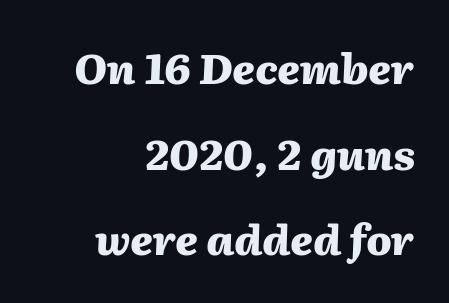
Slant detected: the letters are inclined. Teacher's note: observe the even right margin — that is flush-right alignment. Leading: increased. The font is running at its bold setting. These lines are rendered in a variable-pitch font.
